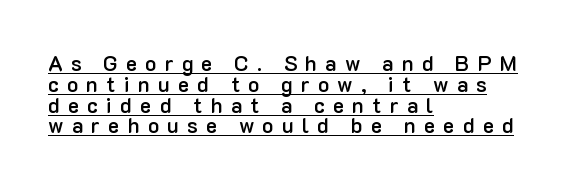
Successive baselines arrive quickly, one right under another. Characters remain perfectly vertical along every line. Like a heading marked for emphasis, these lines bear an underscore. Slightly chunky letters — semibold, I'd say, not full bold.
